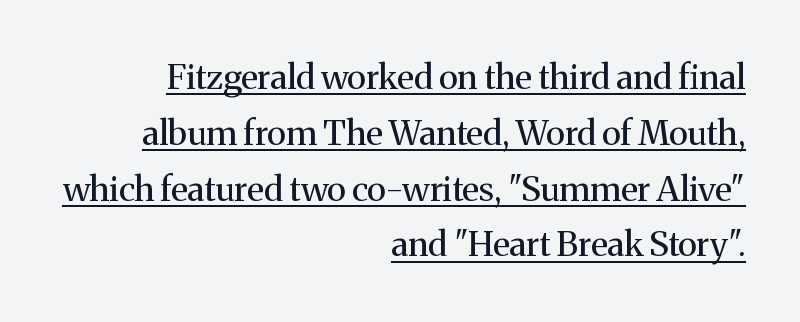
Caption: face not bold, strokes unweighted. Line endings align vertically; line beginnings do not. Looks like someone drew a line under every word here. Unlike a clean sans, this face finishes its strokes with serifs.
